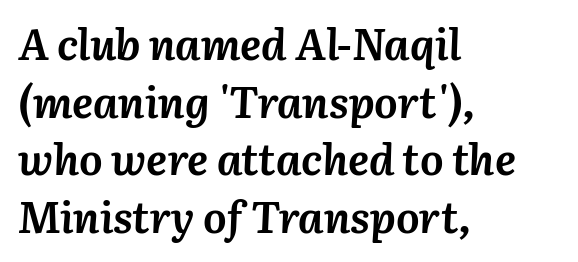
Q: Is the text bold? A: Yes.
Q: Is the text italic (slanted)? A: Yes, it leans right by about 3 degrees.
Q: Is the text underlined? A: No.
Q: How is the paragraph aligned? A: Left-aligned.
Q: Is the spacing between letters normal or unusually wide? A: Normal.
Q: Is the spacing between lines tight, normal or loose? A: Normal.
Q: Width (condensed, normal, or wide)? A: Normal.
Q: Stroke contrast? A: Medium.
Q: x-height? A: Medium.
Q: Monospaced? A: No.
